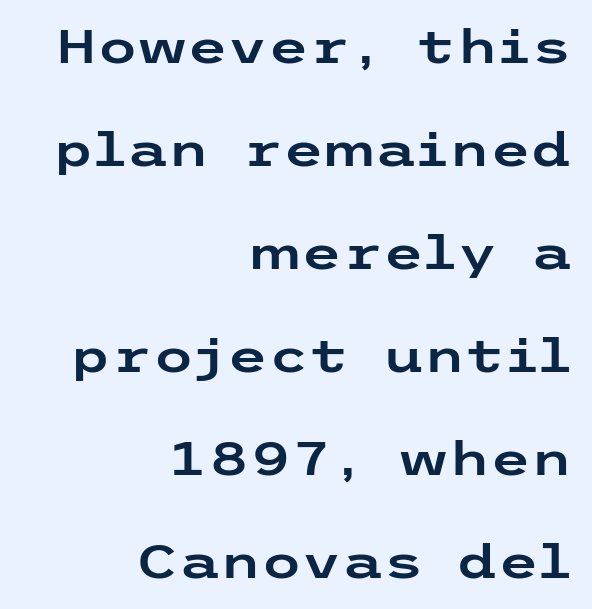
{"serif": "no", "italic": "no", "width": "wide", "stroke_contrast": "low", "x_height": "medium", "underline": "no", "align": "right", "line_spacing": "loose", "line_spacing_ratio": 2.19, "letter_spacing": "normal", "letter_spacing_em": 0.0, "glyph_px": 47}
